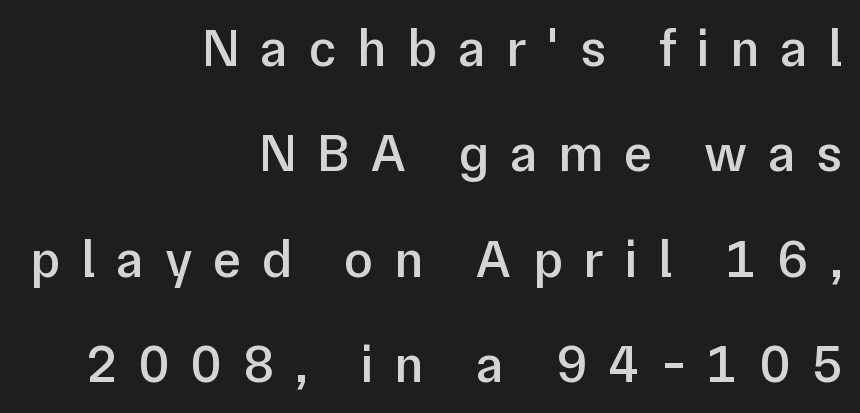
{"serif": "no", "italic": "no", "bold": "semi", "weight": "semibold", "width": "normal", "stroke_contrast": "low", "x_height": "medium", "monospaced": "no", "underline": "no", "align": "right", "line_spacing": "loose", "line_spacing_ratio": 1.99, "letter_spacing": "wide", "letter_spacing_em": 0.39, "glyph_px": 53}
